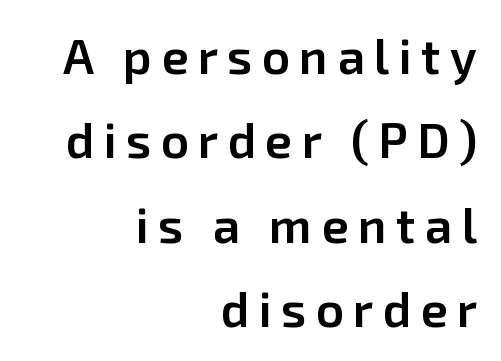
{"serif": "no", "italic": "no", "bold": "semi", "weight": "semibold", "width": "normal", "stroke_contrast": "low", "x_height": "medium", "monospaced": "no", "underline": "no", "align": "right", "line_spacing_ratio": 1.72, "glyph_px": 49}
